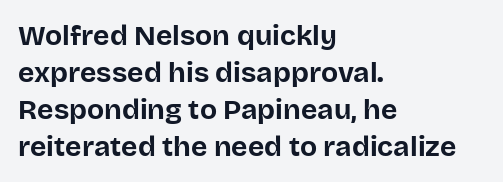
The image shows 28 px bold sans-serif type, upright; set left-aligned, normal line spacing (1.32x), normal letter spacing, not underlined; low stroke contrast and a large x-height.
